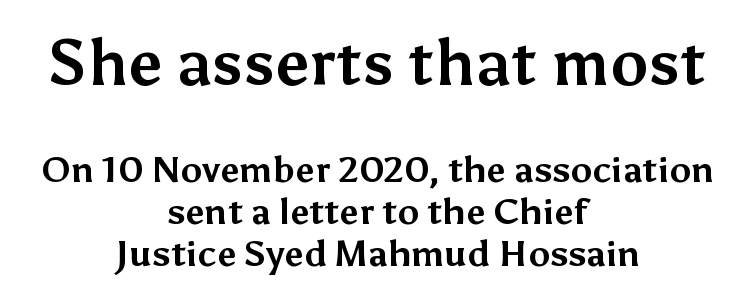
{"serif": "no", "italic": "no", "bold": "yes", "weight": "bold", "width": "normal", "stroke_contrast": "medium", "x_height": "medium", "monospaced": "no", "underline": "no", "align": "center", "line_spacing_ratio": 1.16, "letter_spacing": "normal", "letter_spacing_em": 0.0, "larger_block": "first", "size_ratio": 1.75, "glyph_px": 63}
